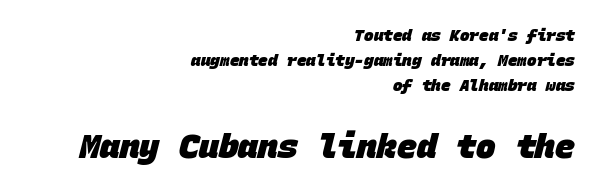
Q: Is the text bold? A: Yes.
Q: Is the typeface a serif or a sans-serif typeface? A: Sans-serif.
Q: Is the text underlined? A: No.
Q: How is the paragraph aligned? A: Right-aligned.
Q: Is the spacing between letters normal or unusually wide? A: Normal.
Q: Is the spacing between lines tight, normal or loose? A: Normal.
Q: Which block of text is set in a larger size, the first (top) or the second (bottom)? A: The second (bottom) one.
Q: Width (condensed, normal, or wide)? A: Normal.
Q: Stroke contrast? A: Low.
Q: x-height? A: Large.
Q: Monospaced? A: Yes.
